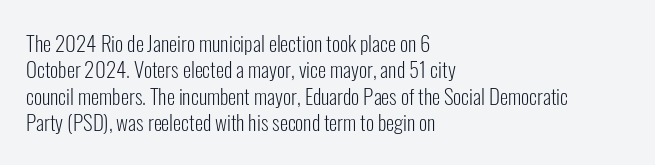
{"italic": "no", "bold": "no", "underline": "no", "align": "left", "line_spacing": "normal", "line_spacing_ratio": 1.26, "letter_spacing": "normal", "letter_spacing_em": 0.0, "glyph_px": 21}
